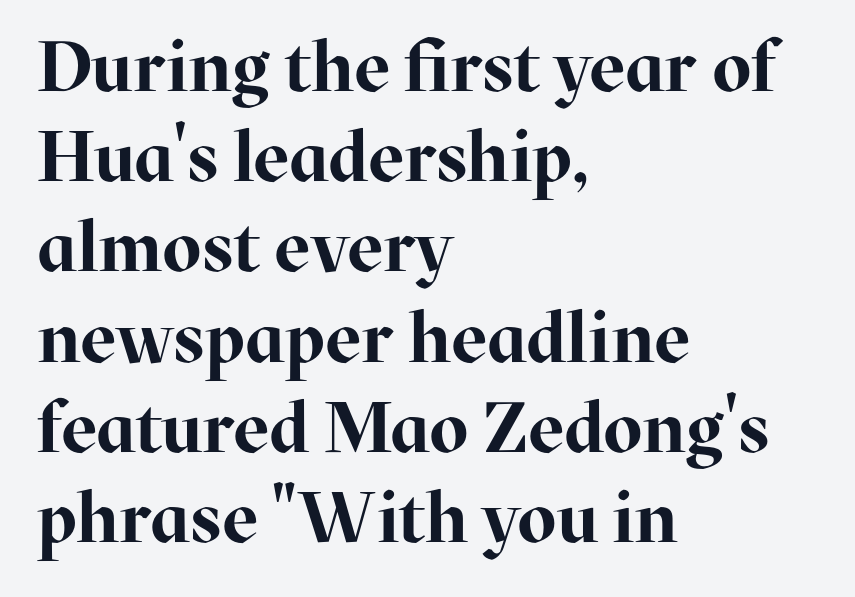
The letters advance in unequal steps, a hallmark of proportional type. Quick note: underline off. The glyphs in this specimen are seriffed. I'd describe the lettering as bold — thick and assertive. How are the letters spaced? Ordinarily, with no added tracking. It's the straight-up-and-down kind of type.
